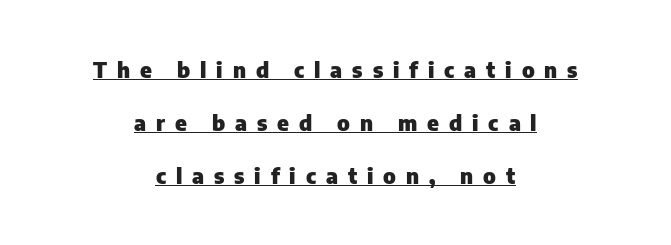
Q: Is the text bold? A: Yes.
Q: Is the text italic (slanted)? A: No, it is upright.
Q: Is the text underlined? A: Yes.
Q: How is the paragraph aligned? A: Centered.
Q: Is the spacing between letters normal or unusually wide? A: Unusually wide.
Q: Is the spacing between lines tight, normal or loose? A: Loose.
